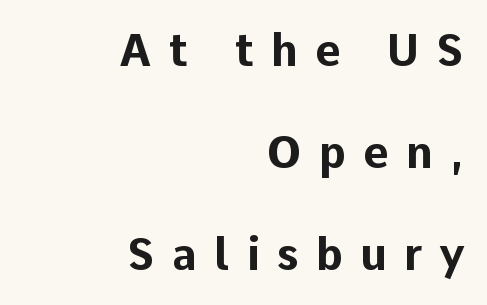
{"serif": "no", "italic": "no", "bold": "yes", "weight": "bold", "width": "normal", "stroke_contrast": "low", "x_height": "medium", "monospaced": "no", "underline": "no", "align": "right", "line_spacing": "loose", "line_spacing_ratio": 2.32, "letter_spacing": "wide", "letter_spacing_em": 0.39, "glyph_px": 44}
